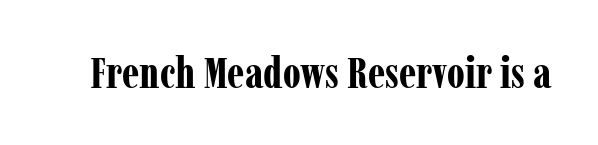
The passage shown has conventional tracking throughout. Compared with an ordinary text face, these strokes are far heavier — a full bold. No word sits above an underline. A typesetter would mark this as roman, not italic. Look at the bottom of the vertical strokes: they flare into serifs here. Looks like regular typesetting: each glyph gets only the width it needs.
